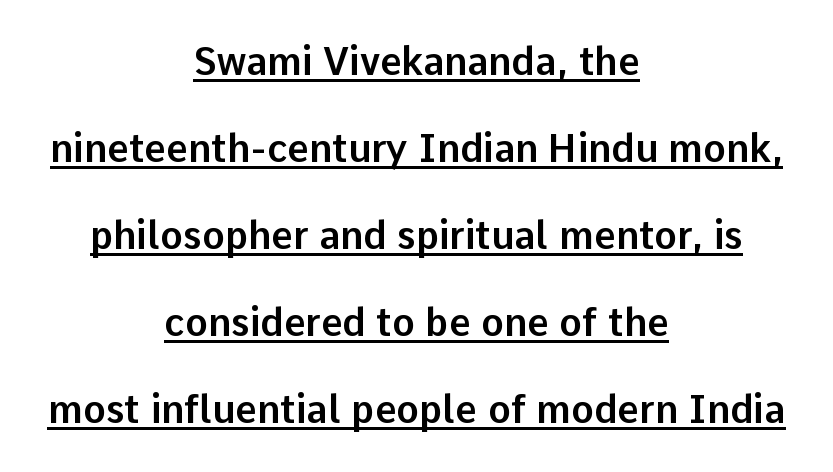
{"serif": "no", "italic": "no", "width": "normal", "stroke_contrast": "low", "x_height": "medium", "monospaced": "no", "underline": "yes", "align": "center", "line_spacing": "loose", "line_spacing_ratio": 2.29, "letter_spacing": "normal", "letter_spacing_em": 0.0, "glyph_px": 38}
